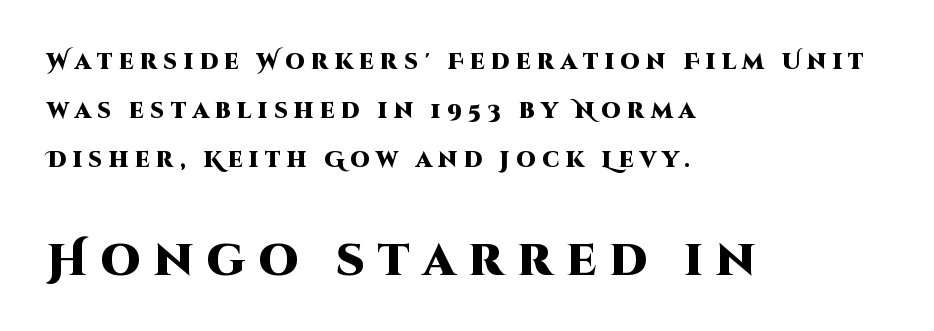
Q: Is the text bold? A: Yes.
Q: Is the text italic (slanted)? A: No, it is upright.
Q: Is the typeface a serif or a sans-serif typeface? A: Sans-serif.
Q: Is the text underlined? A: No.
Q: How is the paragraph aligned? A: Left-aligned.
Q: Is the spacing between letters normal or unusually wide? A: Unusually wide.
Q: Is the spacing between lines tight, normal or loose? A: Loose.
Q: Which block of text is set in a larger size, the first (top) or the second (bottom)? A: The second (bottom) one.
Q: Width (condensed, normal, or wide)? A: Normal.
Q: Stroke contrast? A: High.
Q: x-height? A: Large.
Q: Monospaced? A: No.
